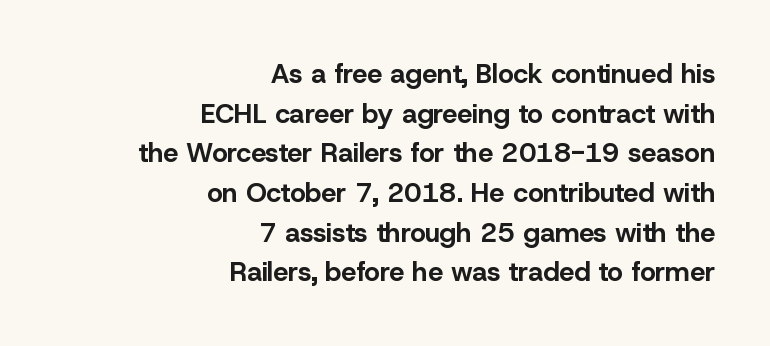
{"italic": "no", "bold": "yes", "underline": "no", "align": "right", "line_spacing": "normal", "line_spacing_ratio": 1.47, "letter_spacing": "normal", "letter_spacing_em": 0.0, "glyph_px": 27}
